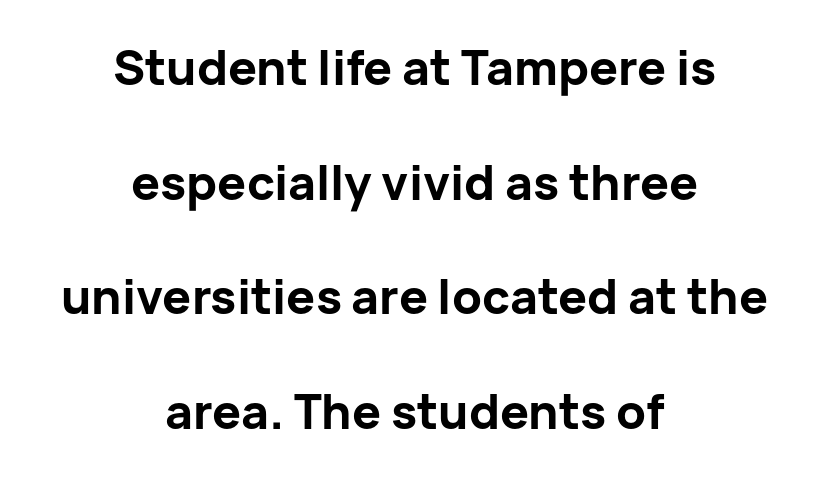
It's the straight-up-and-down kind of type. Type style note: lacks serifs. This rendering features lettering with no underline. Both edges are ragged and mirror each other, which tells us the setting is centered.
